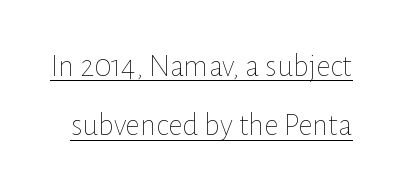
Think of a printed novel: that variable character pitch is what you see here. The specimen reads as upright at a glance. Heaviness? Minimal to ordinary, like unemphasized prose. No extra tracking has been applied to these lines.
